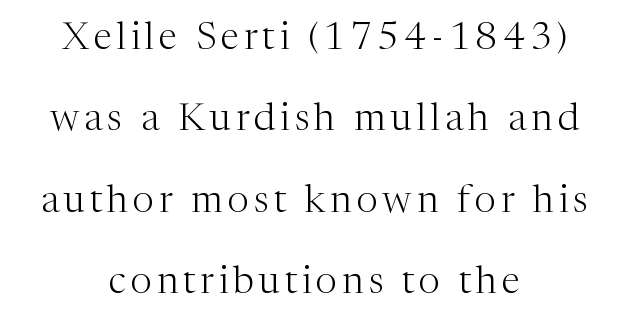
This sample uses a serif face. When letters stand straight like this, we call the style roman or upright. These lines are rendered in a variable-pitch font. Unmarked baselines from the first word to the last.
